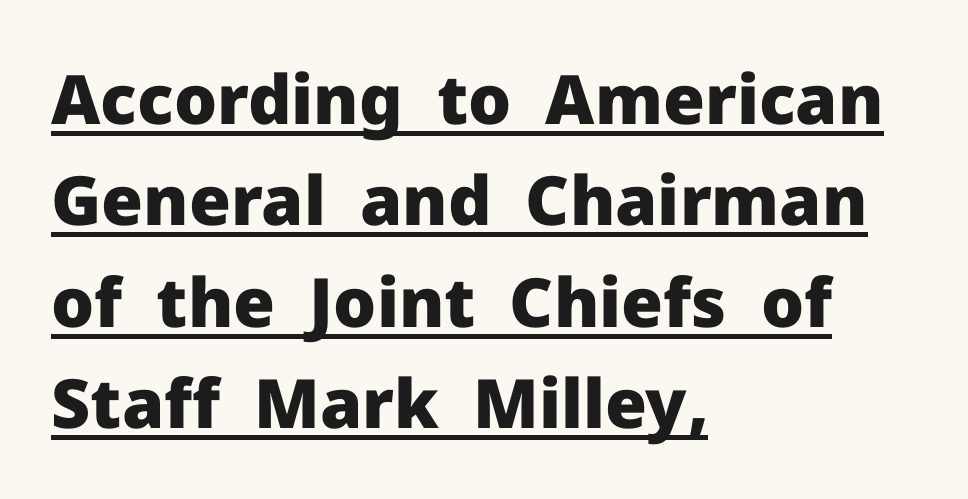
Q: Is the text bold? A: Yes.
Q: Is the text italic (slanted)? A: No, it is upright.
Q: Is the typeface a serif or a sans-serif typeface? A: Sans-serif.
Q: Is the text underlined? A: Yes.
Q: How is the paragraph aligned? A: Left-aligned.
Q: Is the spacing between letters normal or unusually wide? A: Normal.
Q: Is the spacing between lines tight, normal or loose? A: Normal.
Q: Width (condensed, normal, or wide)? A: Normal.
Q: Stroke contrast? A: Low.
Q: x-height? A: Medium.
Q: Monospaced? A: No.
